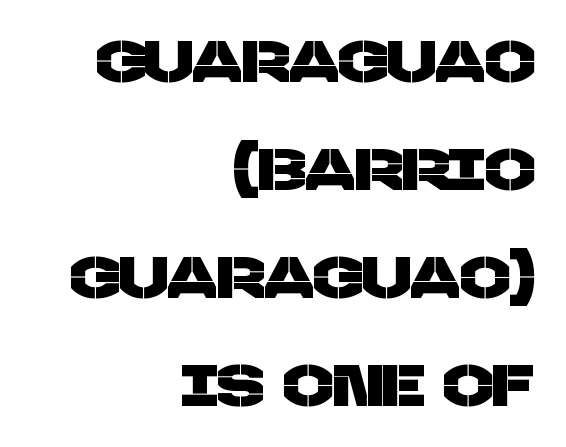
{"serif": "no", "width": "normal", "stroke_contrast": "low", "x_height": "large", "monospaced": "no", "underline": "no", "align": "right", "line_spacing_ratio": 1.83, "letter_spacing": "normal", "letter_spacing_em": 0.0, "glyph_px": 59}
